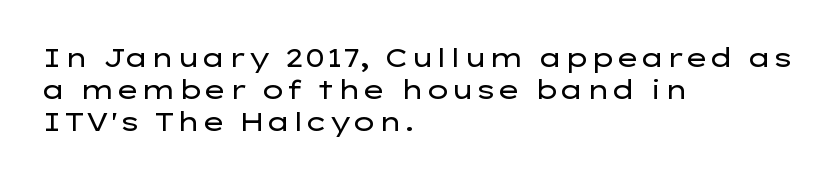
Q: Is the text bold? A: No.
Q: Is the text italic (slanted)? A: No, it is upright.
Q: Is the text underlined? A: No.
Q: How is the paragraph aligned? A: Left-aligned.
Q: Is the spacing between letters normal or unusually wide? A: Normal.
